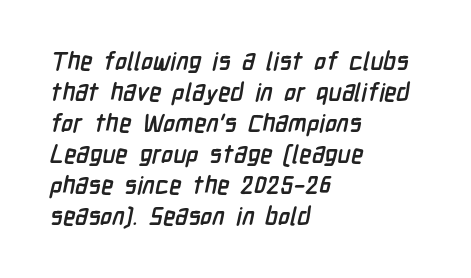
{"bold": "yes", "underline": "no", "align": "left", "line_spacing_ratio": 1.24, "letter_spacing": "normal", "letter_spacing_em": 0.0, "glyph_px": 25}
